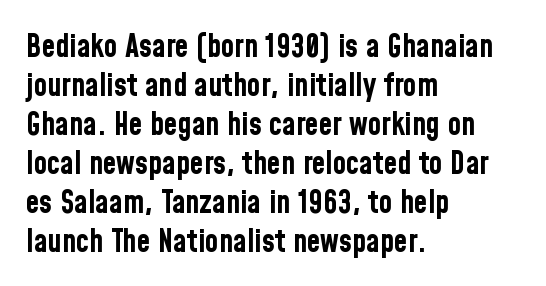
Q: Is the text bold? A: Yes.
Q: Is the text italic (slanted)? A: No, it is upright.
Q: Is the typeface a serif or a sans-serif typeface? A: Sans-serif.
Q: Is the text underlined? A: No.
Q: How is the paragraph aligned? A: Left-aligned.
Q: Is the spacing between letters normal or unusually wide? A: Normal.
Q: Is the spacing between lines tight, normal or loose? A: Normal.
Q: Width (condensed, normal, or wide)? A: Condensed.
Q: Stroke contrast? A: Low.
Q: x-height? A: Medium.
Q: Monospaced? A: No.
